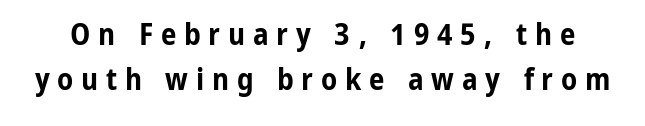
{"serif": "no", "italic": "no", "bold": "yes", "weight": "bold", "width": "condensed", "stroke_contrast": "low", "x_height": "medium", "monospaced": "no", "underline": "no", "line_spacing": "normal", "line_spacing_ratio": 1.44, "letter_spacing": "wide", "letter_spacing_em": 0.25, "glyph_px": 31}
